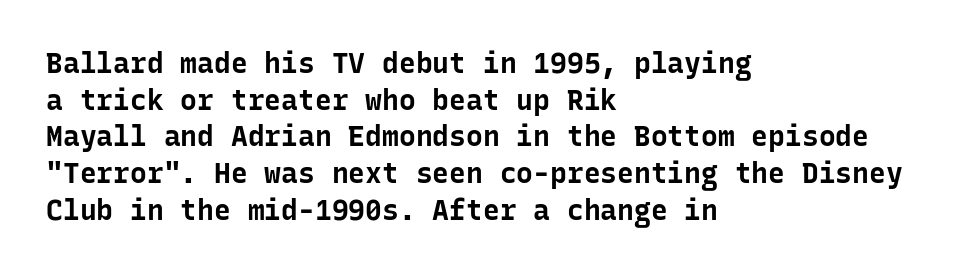
{"serif": "no", "italic": "no", "bold": "yes", "weight": "bold", "width": "normal", "stroke_contrast": "low", "x_height": "medium", "monospaced": "yes", "underline": "no", "align": "left", "line_spacing": "normal", "line_spacing_ratio": 1.31, "letter_spacing": "normal", "letter_spacing_em": 0.0, "glyph_px": 28}
